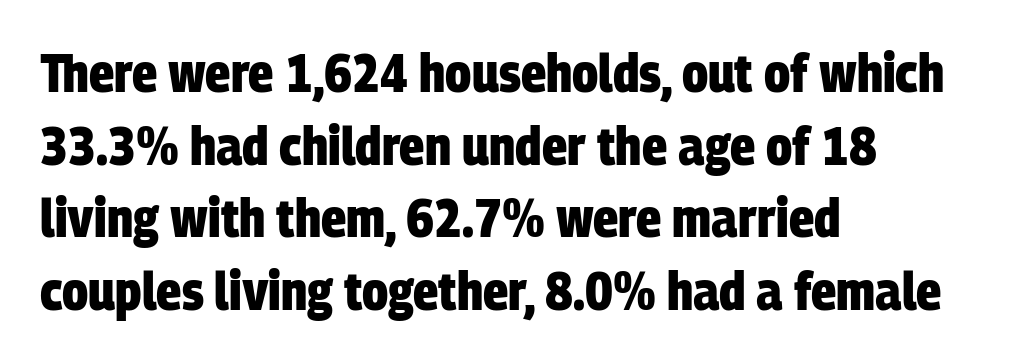
The image shows 53 px heavy, condensed sans-serif type; set left-aligned, normal line spacing (1.37x), normal letter spacing, not underlined; low stroke contrast and a large x-height.
